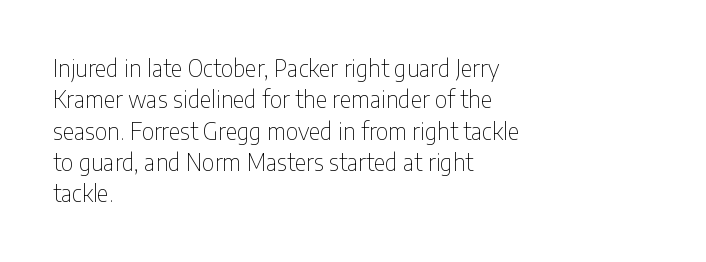
Q: Is the text bold? A: No.
Q: Is the text italic (slanted)? A: No, it is upright.
Q: Is the text underlined? A: No.
Q: How is the paragraph aligned? A: Left-aligned.
Q: Is the spacing between letters normal or unusually wide? A: Normal.
Q: Is the spacing between lines tight, normal or loose? A: Normal.
